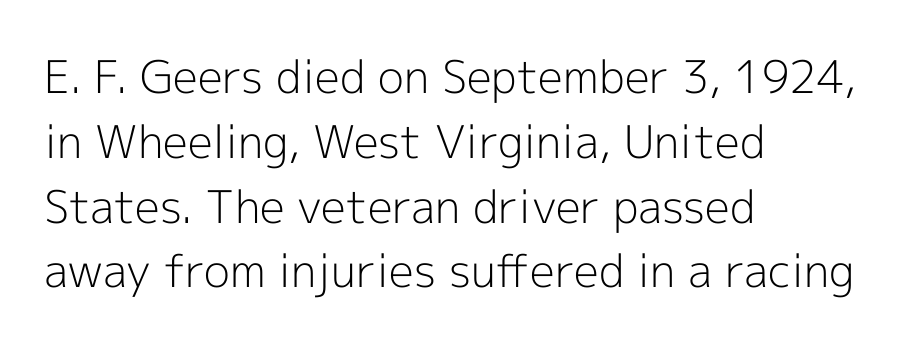
The image shows 45 px light sans-serif type, upright; set left-aligned, normal line spacing (1.44x), normal letter spacing, not underlined; a medium x-height.
